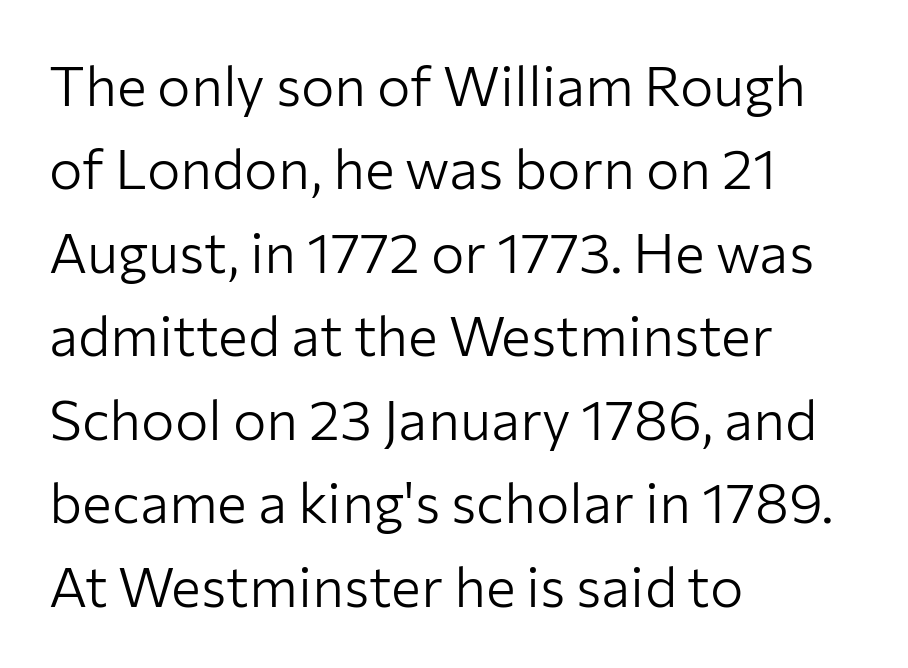
The image shows 56 px light sans-serif type, upright; set left-aligned, normal line spacing (1.49x), normal letter spacing, not underlined; low stroke contrast and a medium x-height.
